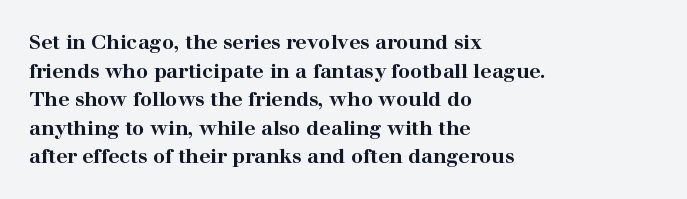
{"italic": "no", "bold": "yes", "underline": "no", "align": "left", "line_spacing": "normal", "line_spacing_ratio": 1.43, "letter_spacing": "normal", "letter_spacing_em": 0.0, "glyph_px": 20}
